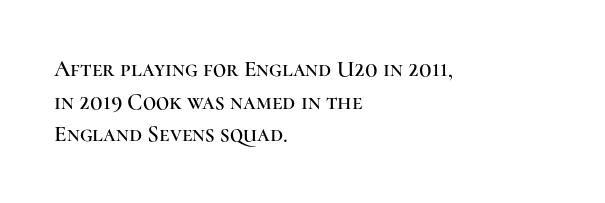
Q: Is the text italic (slanted)? A: No, it is upright.
Q: Is the text underlined? A: No.
Q: How is the paragraph aligned? A: Left-aligned.
Q: Is the spacing between letters normal or unusually wide? A: Normal.
Q: Is the spacing between lines tight, normal or loose? A: Normal.
